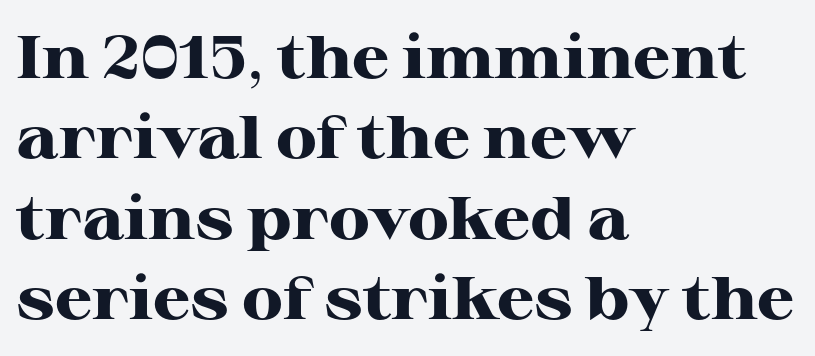
Decoration check: the copy has no underline. Summary of vertical rhythm: regular, with standard interline spacing. Leftover space on each line is placed entirely after the last word. The letters advance in unequal steps, a hallmark of proportional type.
